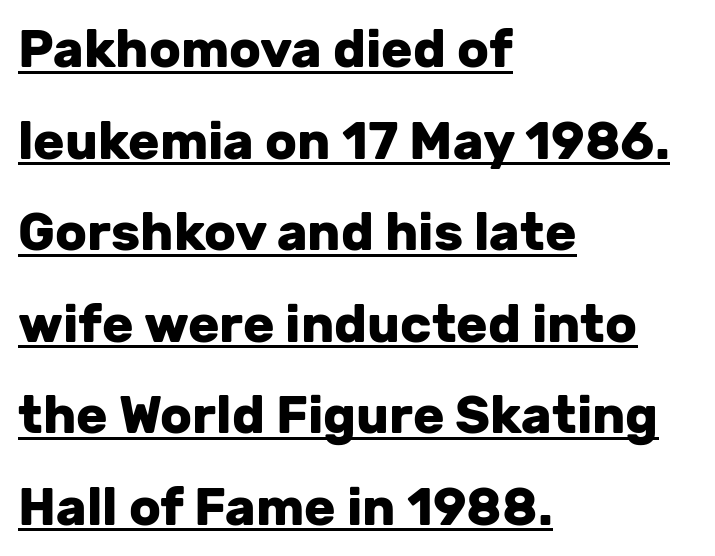
Q: Is the text bold? A: Yes.
Q: Is the text italic (slanted)? A: No, it is upright.
Q: Is the typeface a serif or a sans-serif typeface? A: Sans-serif.
Q: Is the text underlined? A: Yes.
Q: How is the paragraph aligned? A: Left-aligned.
Q: Is the spacing between letters normal or unusually wide? A: Normal.
Q: Width (condensed, normal, or wide)? A: Normal.
Q: Stroke contrast? A: Low.
Q: x-height? A: Medium.
Q: Monospaced? A: No.
